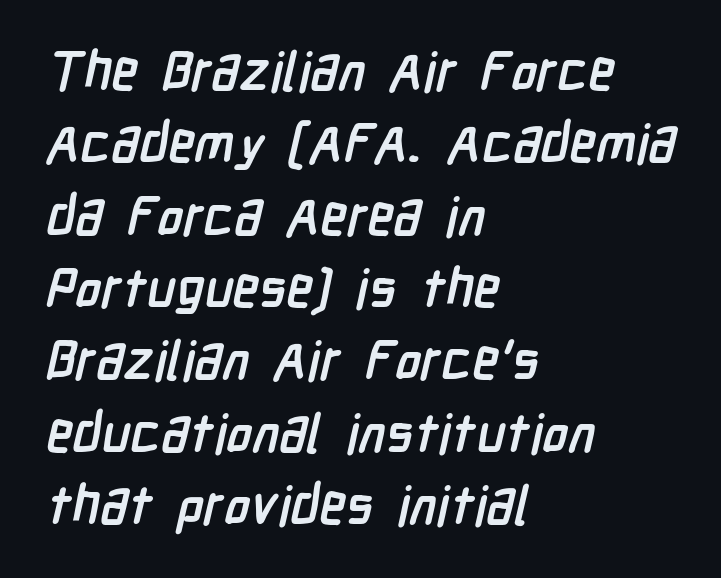
Horizontal alignment here is leftward, the default for most running prose. Default kerning and tracking; the words read as compact shapes. These words are printed bold, with thick strokes throughout. How would I describe the line gaps? Plain and ordinary. These lines are rendered in a variable-pitch font. The passage shown is not underscored anywhere.
